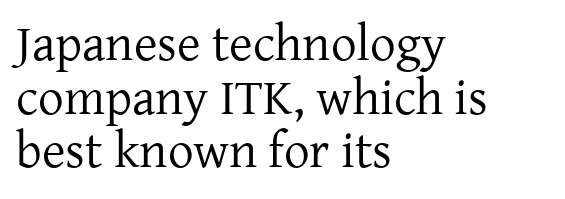
Varying glyph widths throughout — classic text-font behaviour. Where is the straight margin? On the left. Has an underline been added? It has not. The letters stand upright; this is a roman face. Baseline-to-baseline distance is barely more than the letter height.
